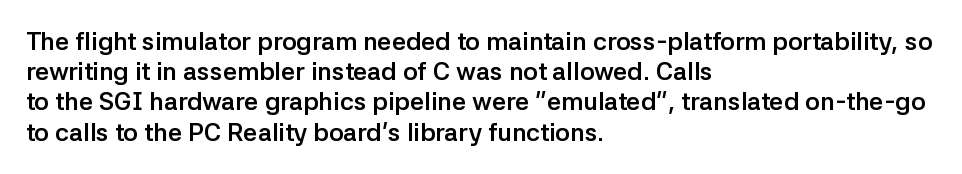
The image shows 25 px bold type, upright; set left-aligned, line spacing 1.21x, normal letter spacing, not underlined.
